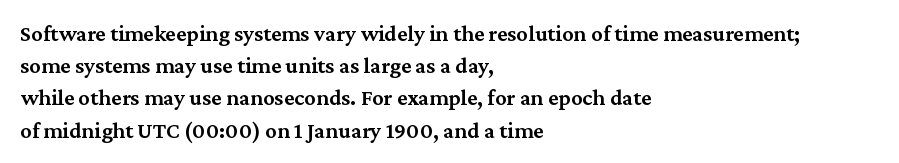
Q: Is the text bold? A: Semi-bold.
Q: Is the text italic (slanted)? A: No, it is upright.
Q: Is the text underlined? A: No.
Q: How is the paragraph aligned? A: Left-aligned.
Q: Is the spacing between letters normal or unusually wide? A: Normal.
Q: Is the spacing between lines tight, normal or loose? A: Normal.
